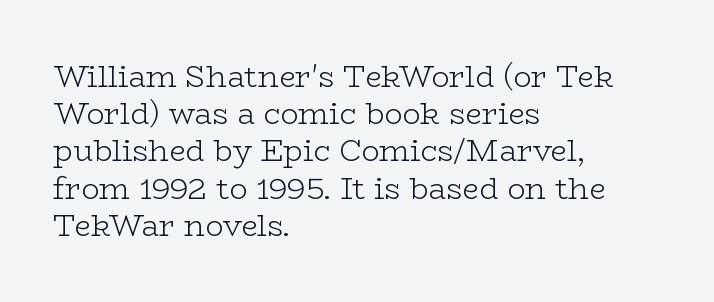
Q: Is the text bold? A: No.
Q: Is the text italic (slanted)? A: No, it is upright.
Q: Is the typeface a serif or a sans-serif typeface? A: Serif.
Q: Is the text underlined? A: No.
Q: How is the paragraph aligned? A: Left-aligned.
Q: Is the spacing between letters normal or unusually wide? A: Normal.
Q: Width (condensed, normal, or wide)? A: Wide.
Q: Stroke contrast? A: Low.
Q: x-height? A: Medium.
Q: Monospaced? A: No.
